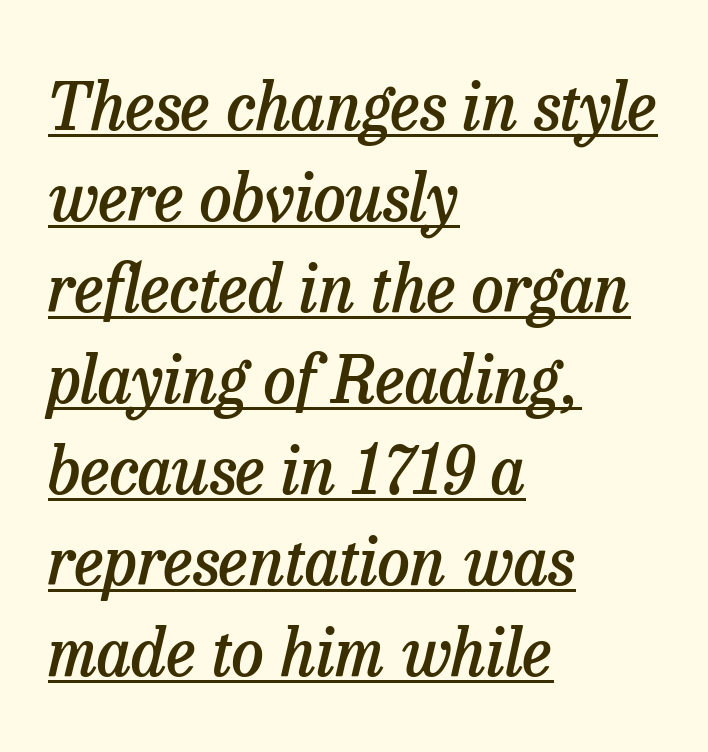
{"serif": "yes", "italic": "yes", "lean": "right", "slant_degrees": 13, "bold": "semi", "weight": "semibold", "width": "normal", "stroke_contrast": "low", "x_height": "medium", "monospaced": "no", "underline": "yes", "align": "left", "line_spacing": "normal", "line_spacing_ratio": 1.4, "letter_spacing": "normal", "letter_spacing_em": 0.0, "glyph_px": 65}
